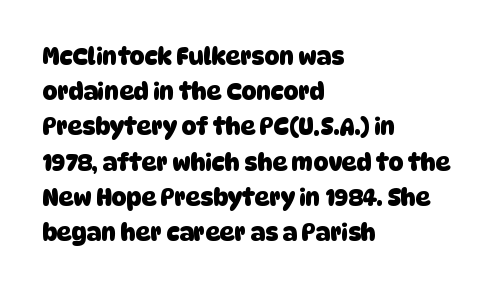
Q: Is the text bold? A: Yes.
Q: Is the text underlined? A: No.
Q: How is the paragraph aligned? A: Left-aligned.
Q: Is the spacing between letters normal or unusually wide? A: Normal.
Q: Is the spacing between lines tight, normal or loose? A: Normal.
